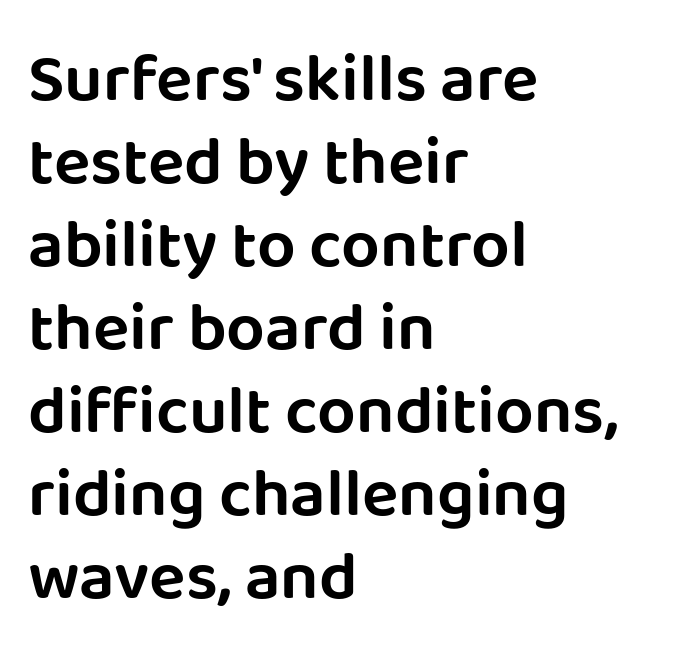
{"serif": "no", "italic": "no", "width": "normal", "stroke_contrast": "low", "x_height": "large", "monospaced": "no", "underline": "no", "align": "left", "line_spacing_ratio": 1.22, "letter_spacing": "normal", "letter_spacing_em": 0.0, "glyph_px": 68}
